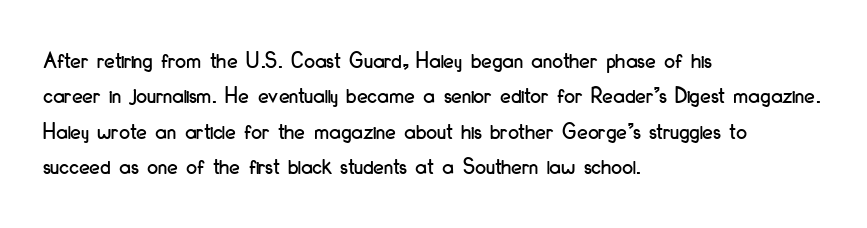
Q: Is the text italic (slanted)? A: No, it is upright.
Q: Is the text underlined? A: No.
Q: How is the paragraph aligned? A: Left-aligned.
Q: Is the spacing between letters normal or unusually wide? A: Normal.
Q: Is the spacing between lines tight, normal or loose? A: Normal.
